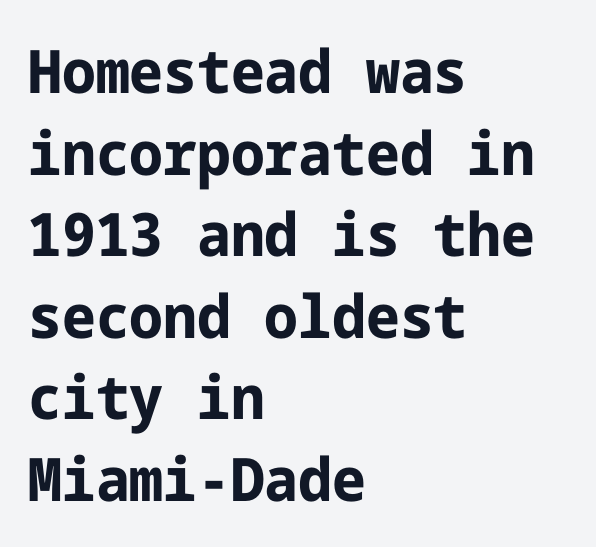
{"serif": "no", "italic": "no", "bold": "yes", "weight": "bold", "width": "normal", "stroke_contrast": "low", "x_height": "medium", "underline": "no", "align": "left", "line_spacing": "normal", "line_spacing_ratio": 1.36, "letter_spacing": "normal", "letter_spacing_em": 0.0, "glyph_px": 60}
